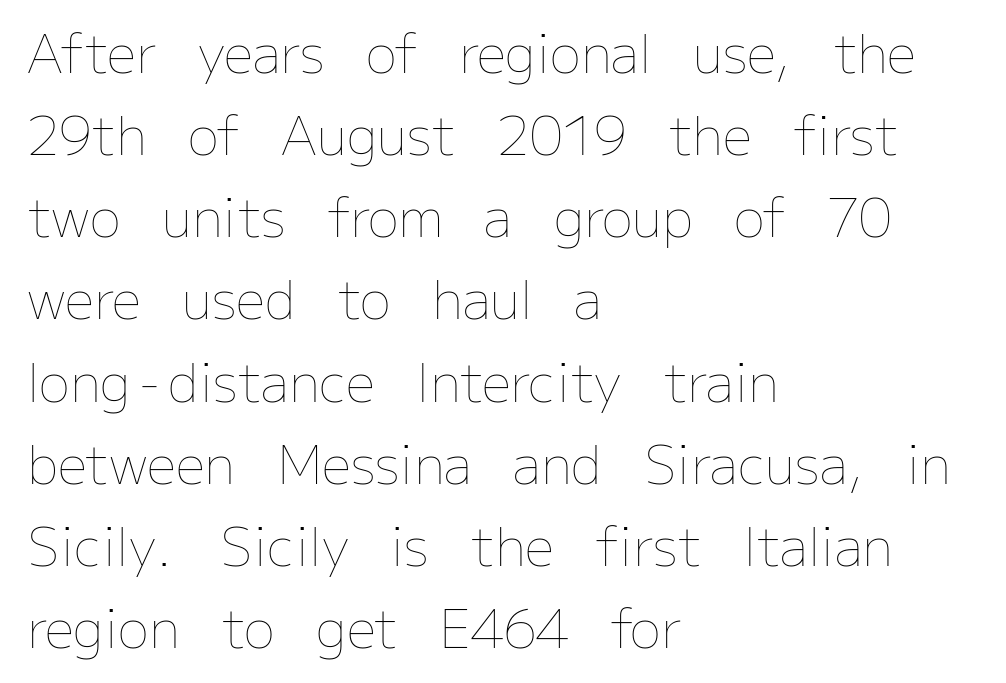
Q: Is the text bold? A: No.
Q: Is the text italic (slanted)? A: No, it is upright.
Q: Is the text underlined? A: No.
Q: How is the paragraph aligned? A: Left-aligned.
Q: Is the spacing between letters normal or unusually wide? A: Normal.
Q: Is the spacing between lines tight, normal or loose? A: Normal.
Q: Width (condensed, normal, or wide)? A: Normal.
Q: Stroke contrast? A: Low.
Q: x-height? A: Medium.
Q: Monospaced? A: No.
